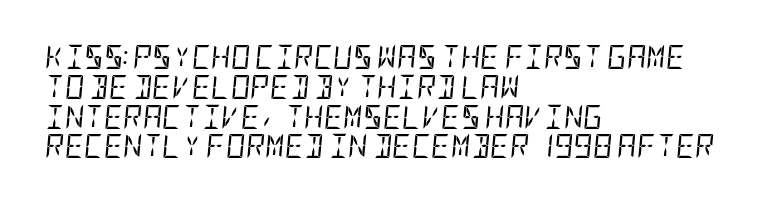
Q: Is the text bold? A: No.
Q: Is the text italic (slanted)? A: Yes, it leans right by about 5 degrees.
Q: Is the text underlined? A: No.
Q: How is the paragraph aligned? A: Left-aligned.
Q: Is the spacing between letters normal or unusually wide? A: Normal.
